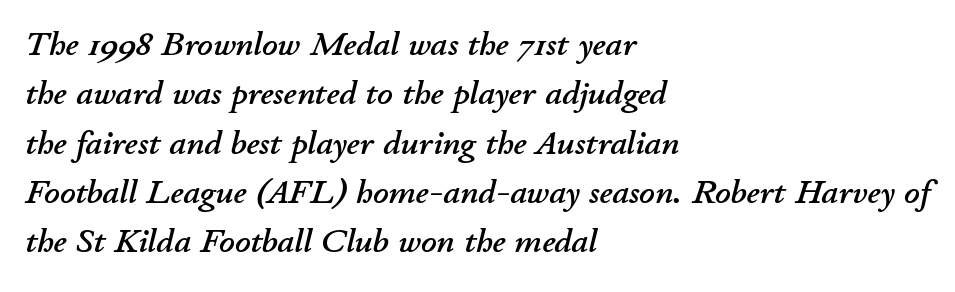
Regular leading. How are the letters spaced? Ordinarily, with no added tracking. Here the designer chose a conventional face with non-uniform glyph widths. There's an unmistakable incline to the writing here. Which margin do the lines hug? The left one — the right edge is uneven.
